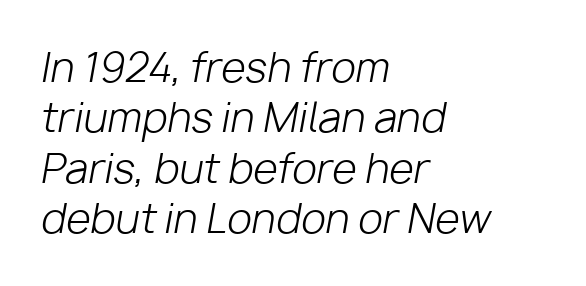
The words here are not underlined. The block of text has a typical density, with ordinary space between rows. The setting favours the left margin, as ordinary paragraphs usually do. Here the glyphs are tracked normally, forming tight word shapes.
